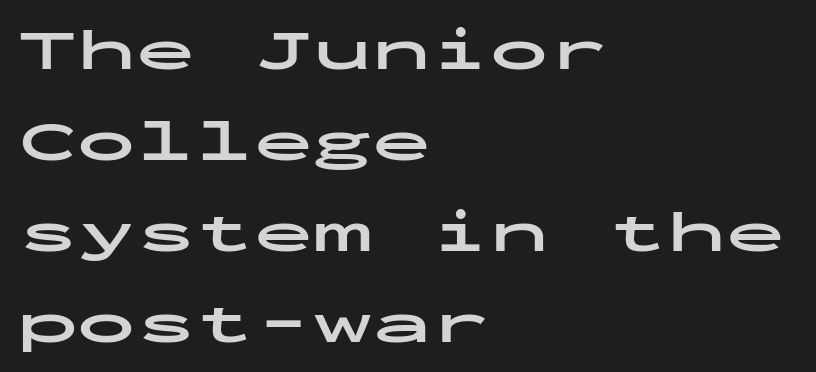
Q: Is the text bold? A: Yes.
Q: Is the text italic (slanted)? A: No, it is upright.
Q: Is the typeface a serif or a sans-serif typeface? A: Sans-serif.
Q: Is the text underlined? A: No.
Q: How is the paragraph aligned? A: Left-aligned.
Q: Is the spacing between letters normal or unusually wide? A: Normal.
Q: Is the spacing between lines tight, normal or loose? A: Normal.
Q: Width (condensed, normal, or wide)? A: Wide.
Q: Stroke contrast? A: Low.
Q: x-height? A: Medium.
Q: Monospaced? A: Yes.
